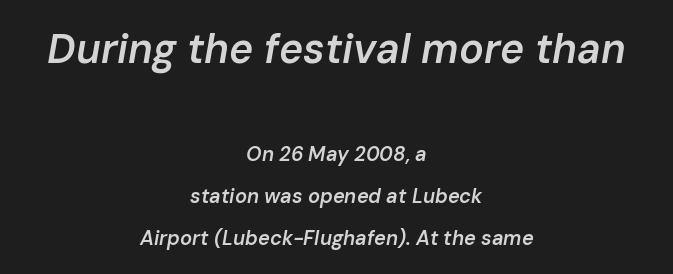
These lines are centered, leaving both edges ragged. The passage shown begins with its larger block and ends with its smaller one. You could fit nearly another row in the gap between these rows. Words float on clear page, feet unadorned. The horizontal fit of the characters is conventional and even.
